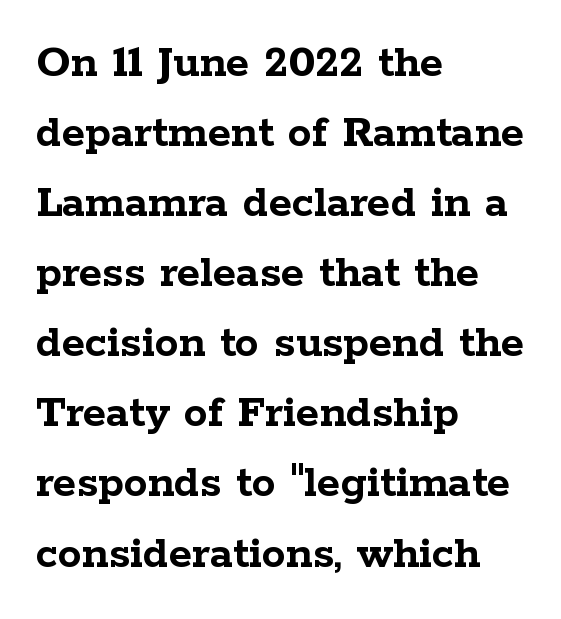
{"serif": "yes", "italic": "no", "bold": "yes", "weight": "semibold", "width": "wide", "stroke_contrast": "low", "x_height": "medium", "monospaced": "no", "underline": "no", "align": "left", "line_spacing": "normal", "line_spacing_ratio": 1.46, "letter_spacing": "normal", "letter_spacing_em": 0.0, "glyph_px": 48}
